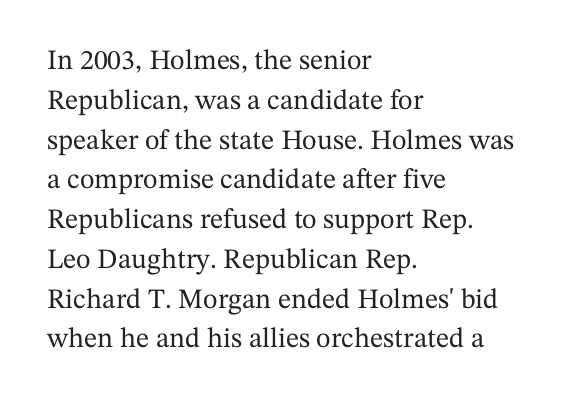
{"serif": "yes", "italic": "no", "width": "normal", "stroke_contrast": "medium", "x_height": "medium", "monospaced": "no", "underline": "no", "align": "left", "line_spacing": "normal", "line_spacing_ratio": 1.42, "letter_spacing": "normal", "letter_spacing_em": 0.0, "glyph_px": 28}
